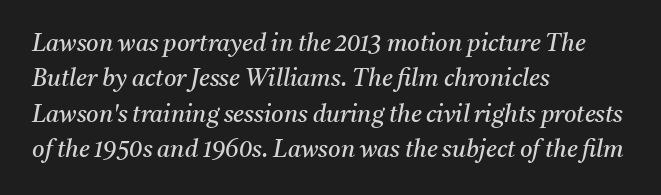
{"italic": "yes", "lean": "right", "slant_degrees": 11, "bold": "no", "underline": "no", "align": "left", "line_spacing": "normal", "line_spacing_ratio": 1.47, "letter_spacing": "normal", "letter_spacing_em": 0.0, "glyph_px": 24}
